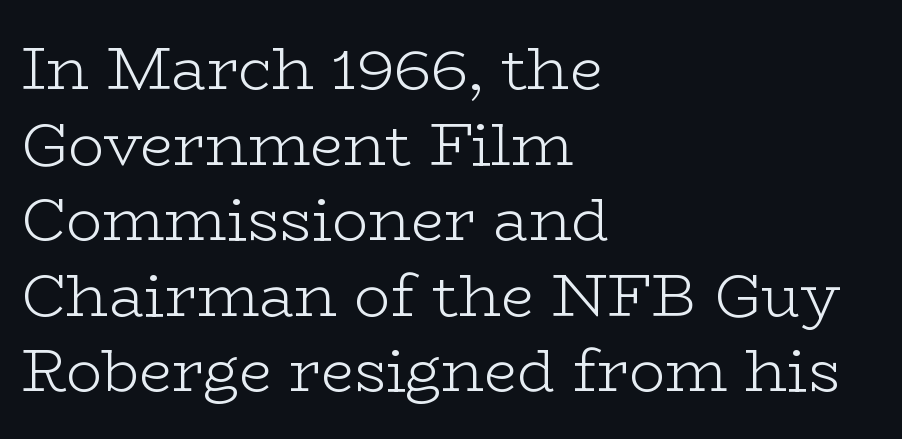
The lines are quadded left. Rows of type keep a routine distance in the vertical direction. Character widths vary here, with narrow letters taking less room than wide ones. A roman cut, with each character standing at attention.
